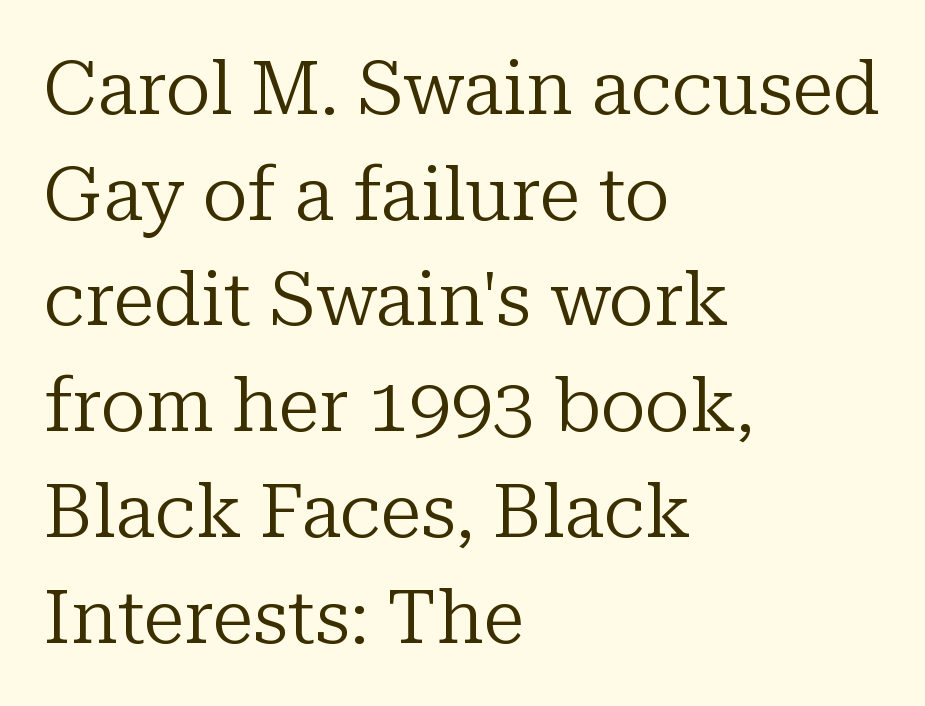
Each stroke keeps to a modest, everyday thickness or less. Italic? Not at all — the glyphs are vertical. Type without underlining. Do the characters align in a grid? No, the font is proportional. Is there much room between lines? A standard amount, neither cramped nor airy. The lines in this sample share a left origin and differ only in where they stop.
